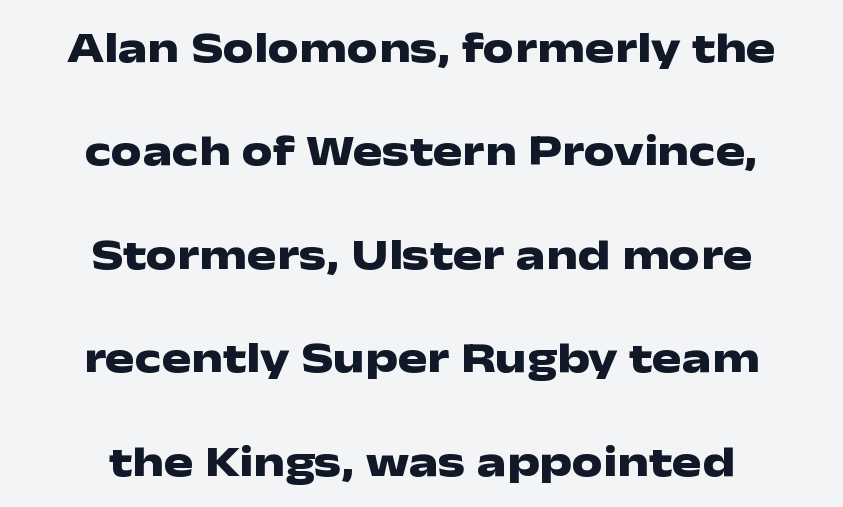
{"serif": "no", "italic": "no", "bold": "yes", "weight": "heavy", "width": "wide", "stroke_contrast": "low", "x_height": "medium", "monospaced": "no", "underline": "no", "align": "center", "line_spacing": "loose", "line_spacing_ratio": 2.35, "letter_spacing": "normal", "letter_spacing_em": 0.0, "glyph_px": 44}
